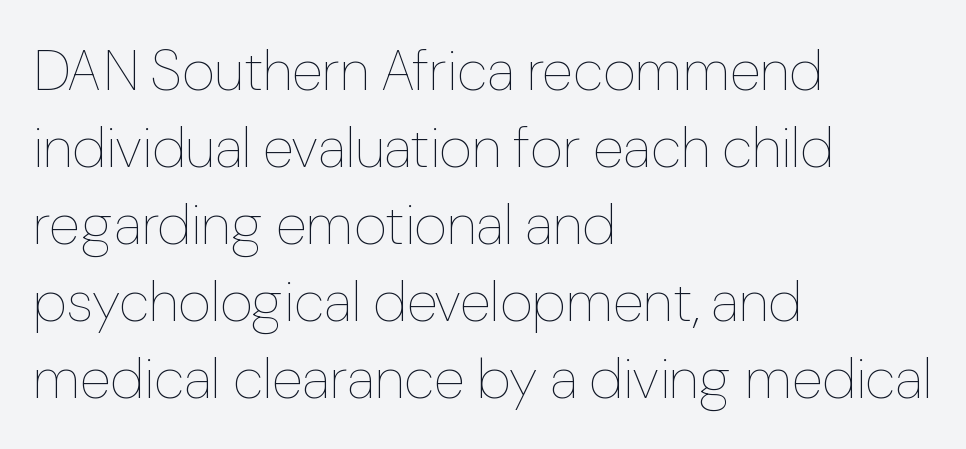
The image shows 57 px thin type, upright; set left-aligned, normal line spacing (1.35x), normal letter spacing, not underlined; low stroke contrast and a medium x-height.
